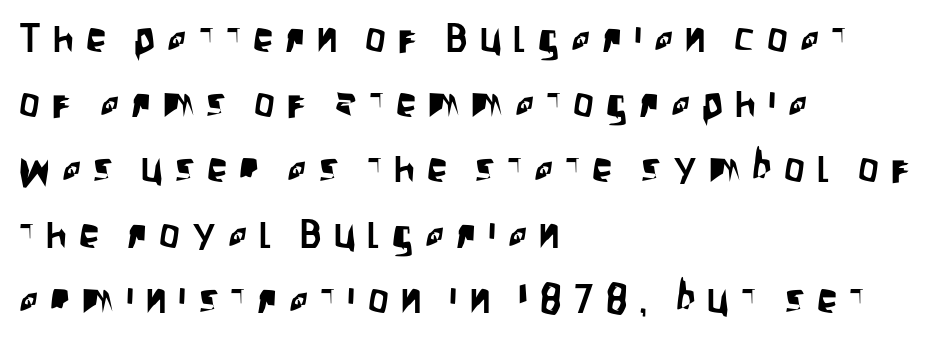
Q: Is the text italic (slanted)? A: No, it is upright.
Q: Is the typeface a serif or a sans-serif typeface? A: Sans-serif.
Q: Is the text underlined? A: No.
Q: How is the paragraph aligned? A: Left-aligned.
Q: Is the spacing between letters normal or unusually wide? A: Unusually wide.
Q: Is the spacing between lines tight, normal or loose? A: Normal.
Q: Width (condensed, normal, or wide)? A: Condensed.
Q: Stroke contrast? A: Low.
Q: x-height? A: Large.
Q: Monospaced? A: No.
